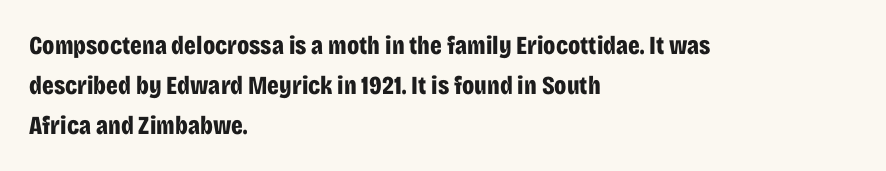
{"italic": "no", "bold": "yes", "underline": "no", "align": "left", "line_spacing": "normal", "line_spacing_ratio": 1.53, "letter_spacing": "normal", "letter_spacing_em": 0.0, "glyph_px": 26}
